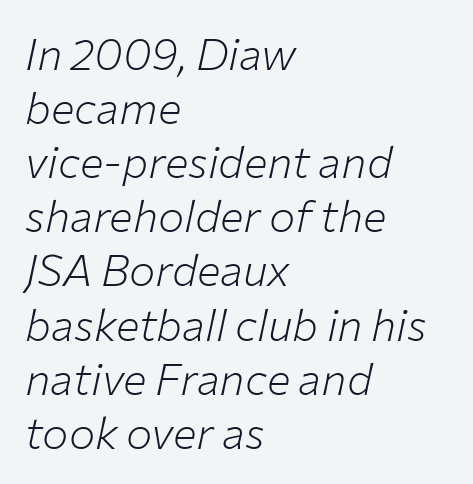
Quick note: underline off. Think of a printed novel: that variable character pitch is what you see here. The lettering tilts uniformly, giving the passage an italic look. The cut favours lightness, reaching ordinary text weight at its darkest. The tracking reads as untouched default to a designer's eye.
